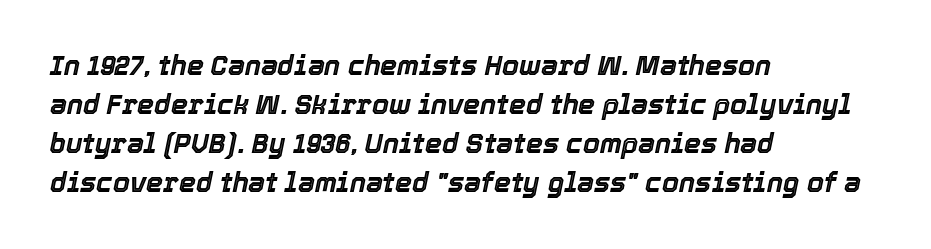
The image shows 27 px text type, italic (leaning right); set left-aligned, normal line spacing (1.45x), normal letter spacing, not underlined.
